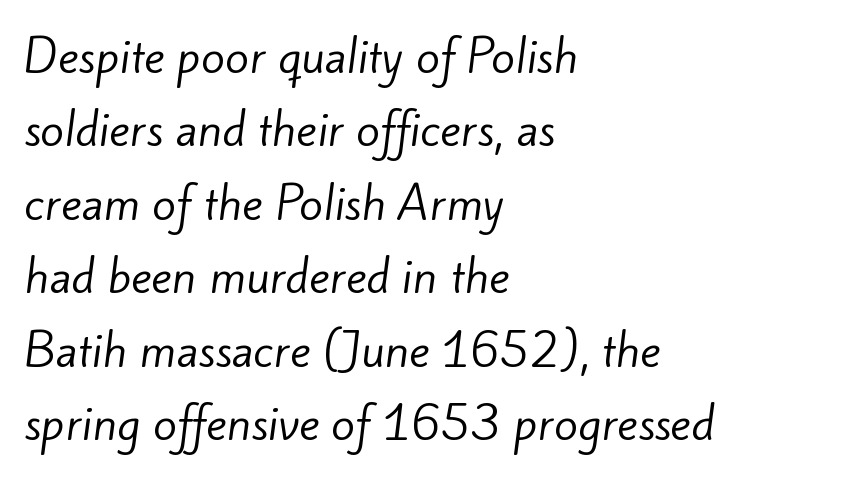
The weight would be labelled regular, book, light, or lighter still. Letters rest on an invisible, unmarked baseline. A typesetter would label this face a sans. Does the leading feel generous? No, just average.
